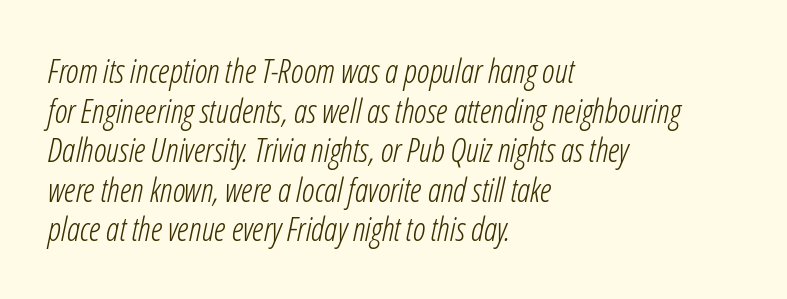
Visually the block forms a straight wall on the left and a jagged coastline on the right. Weight class: somewhere from thin through regular. Bare-footed words on every line. Each letter keeps its own natural width here, so spacing adapts to shape. Slanted lettering throughout. The horizontal fit of the characters is conventional and even.
